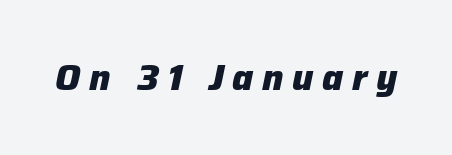
Q: Is the text bold? A: Yes.
Q: Is the text italic (slanted)? A: Yes, it leans right by about 12 degrees.
Q: Is the text underlined? A: No.
Q: Is the spacing between letters normal or unusually wide? A: Unusually wide.
Q: Width (condensed, normal, or wide)? A: Normal.
Q: Stroke contrast? A: Low.
Q: x-height? A: Medium.
Q: Monospaced? A: No.
